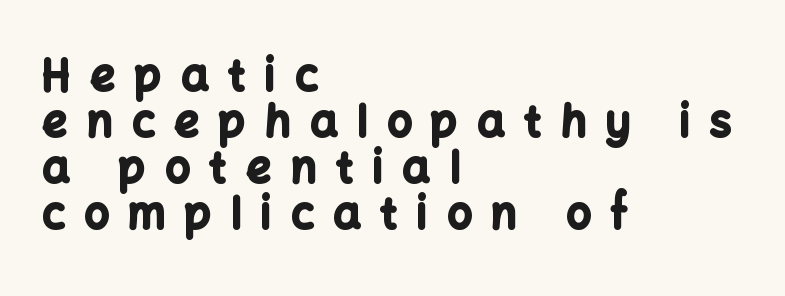
You could not count columns in this text — the font is proportionally spaced. The lines in this sample share a left origin and differ only in where they stop. What weight is shown? A full bold with thick strokes. Posture: upright roman. Beneath every word, the page is bare. Each new line begins almost immediately beneath the previous one.
